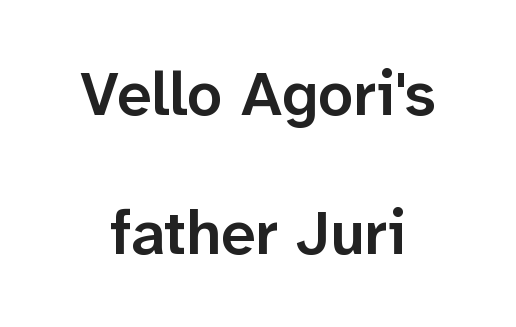
Decoration check: the copy has no underline. Is this a fixed-width face? No — the glyphs have proportional, varying widths. Between one letter and the next there's only the usual sliver of space. The characters look somewhat weighty, a semibold short of true bold. One glance says open: line gaps are wider than usual.
